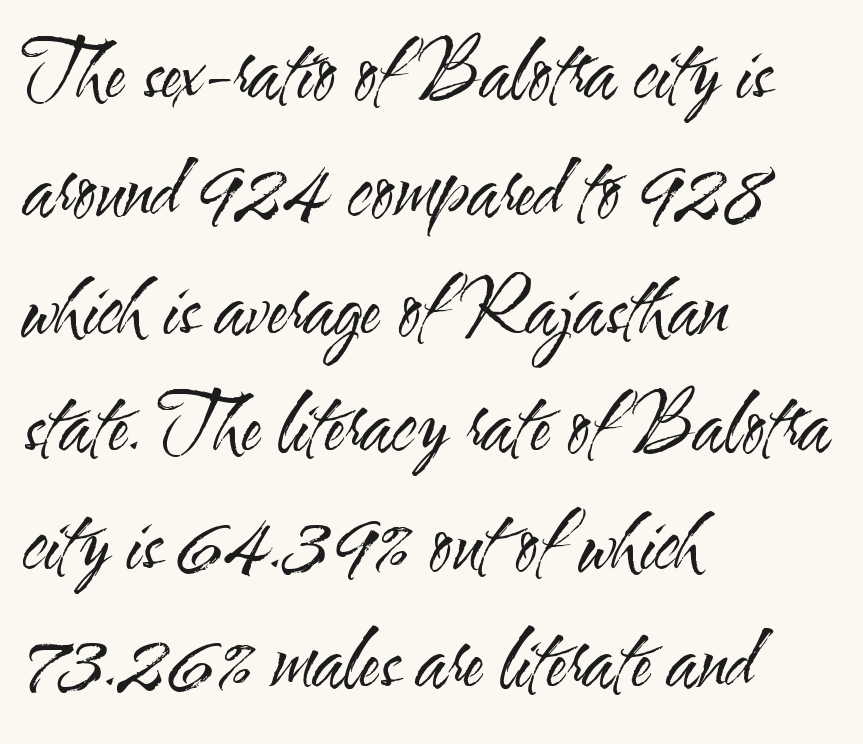
The image shows 76 px regular-weight, condensed sans-serif type; set left-aligned, normal line spacing (1.55x), normal letter spacing, not underlined; medium stroke contrast and a small x-height.
